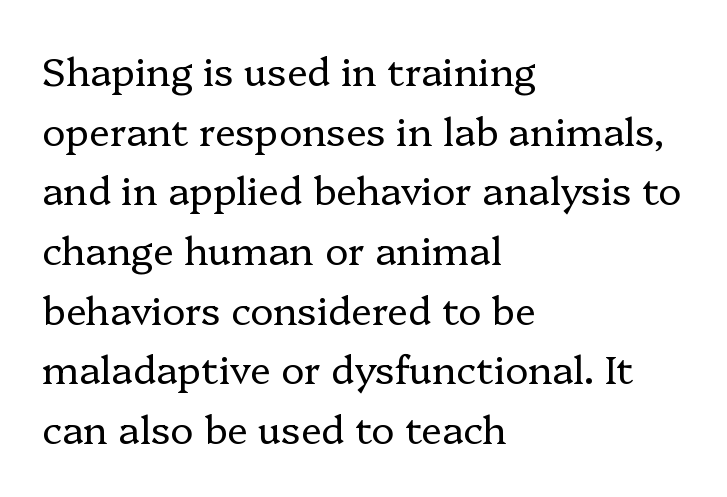
Q: Is the text bold? A: No.
Q: Is the text italic (slanted)? A: No, it is upright.
Q: Is the typeface a serif or a sans-serif typeface? A: Serif.
Q: Is the text underlined? A: No.
Q: How is the paragraph aligned? A: Left-aligned.
Q: Is the spacing between letters normal or unusually wide? A: Normal.
Q: Is the spacing between lines tight, normal or loose? A: Normal.
Q: Width (condensed, normal, or wide)? A: Normal.
Q: Stroke contrast? A: Low.
Q: x-height? A: Medium.
Q: Monospaced? A: No.
